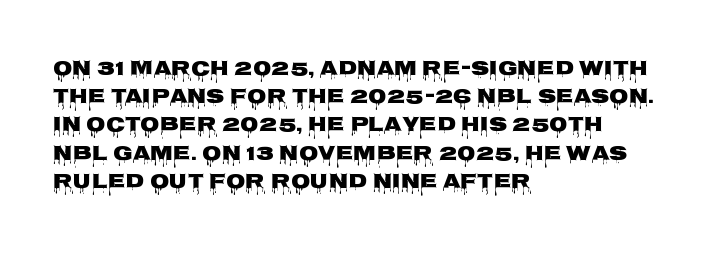
The image shows 20 px text type, upright; set left-aligned, normal line spacing (1.41x), normal letter spacing, not underlined.
